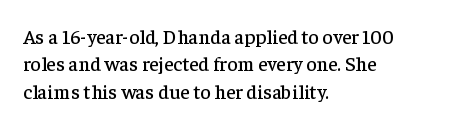
The specimen omits any rule beneath the text block's lines. The face used here is rendered with its standard letterfit. Posture: straight, roman, zero tilt. A student would call this left alignment; a typographer would say flush left, rag right. If you measured baseline to baseline, you'd find a middling distance.
